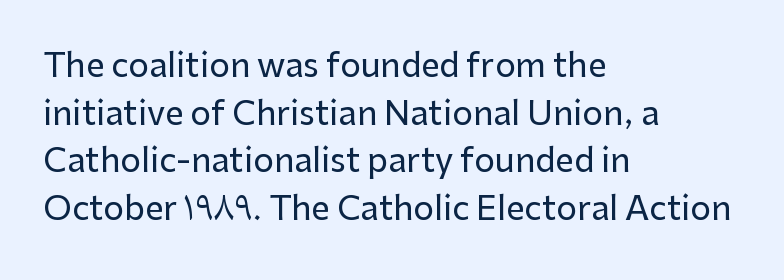
Q: Is the text italic (slanted)? A: No, it is upright.
Q: Is the typeface a serif or a sans-serif typeface? A: Sans-serif.
Q: Is the text underlined? A: No.
Q: How is the paragraph aligned? A: Left-aligned.
Q: Is the spacing between letters normal or unusually wide? A: Normal.
Q: Is the spacing between lines tight, normal or loose? A: Normal.
Q: Width (condensed, normal, or wide)? A: Normal.
Q: Stroke contrast? A: Low.
Q: x-height? A: Medium.
Q: Monospaced? A: No.
